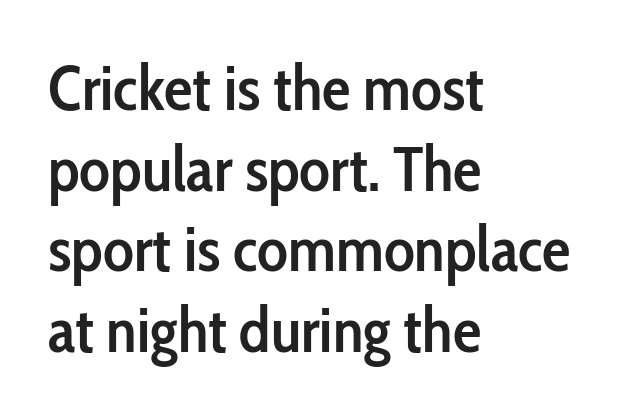
{"serif": "no", "italic": "no", "bold": "semi", "weight": "semibold", "width": "condensed", "stroke_contrast": "low", "x_height": "medium", "monospaced": "no", "underline": "no", "align": "left", "line_spacing": "normal", "line_spacing_ratio": 1.26, "letter_spacing": "normal", "letter_spacing_em": 0.0, "glyph_px": 64}
